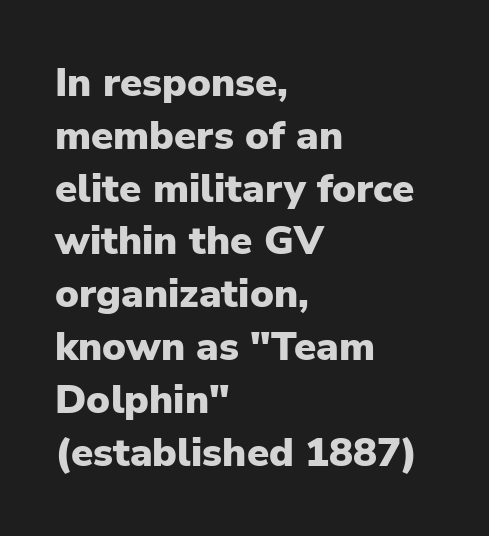
{"serif": "no", "italic": "no", "bold": "yes", "weight": "heavy", "width": "normal", "stroke_contrast": "low", "x_height": "medium", "monospaced": "no", "underline": "no", "align": "left", "line_spacing": "normal", "line_spacing_ratio": 1.32, "letter_spacing": "normal", "letter_spacing_em": 0.0, "glyph_px": 40}
